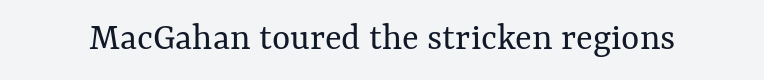
Check under the words: just untouched page. The type sits square on the baseline with zero lean. The letters look calm and open, with moderate or lighter stems. You could not count columns in this text — the font is proportionally spaced. The passage shown has conventional tracking throughout.
